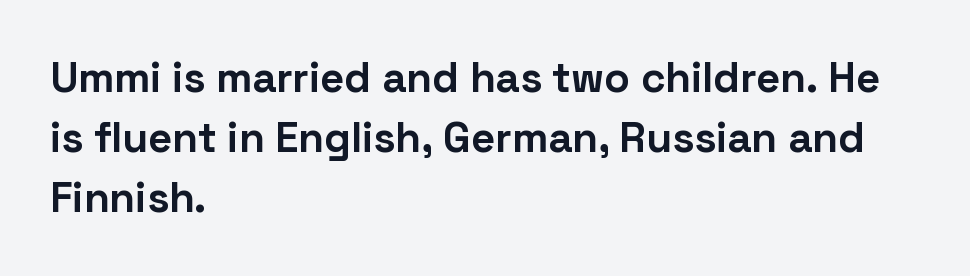
{"serif": "no", "italic": "no", "bold": "yes", "weight": "bold", "width": "normal", "stroke_contrast": "low", "x_height": "medium", "monospaced": "no", "underline": "no", "align": "left", "line_spacing": "normal", "line_spacing_ratio": 1.43, "letter_spacing": "normal", "letter_spacing_em": 0.0, "glyph_px": 42}
